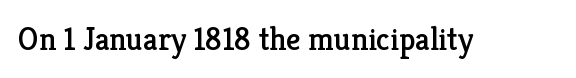
The image shows 32 px serif type, upright; set normal letter spacing, not underlined; low stroke contrast and a medium x-height.
